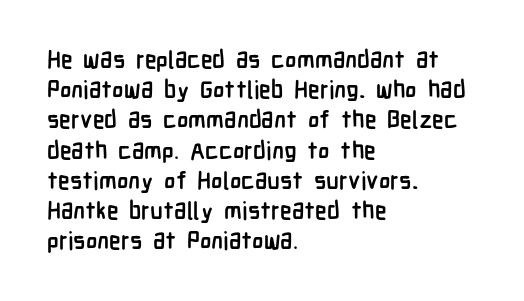
The ragged edge is on the right, which tells us the setting is flush left. The space beneath each line is pristine and unruled. This rendering leaves character spacing at its baseline value. The passage shown stacks its lines at a standard gap. Italic? Not at all — the glyphs are vertical. Emphasis by weight is at full strength: bold.
